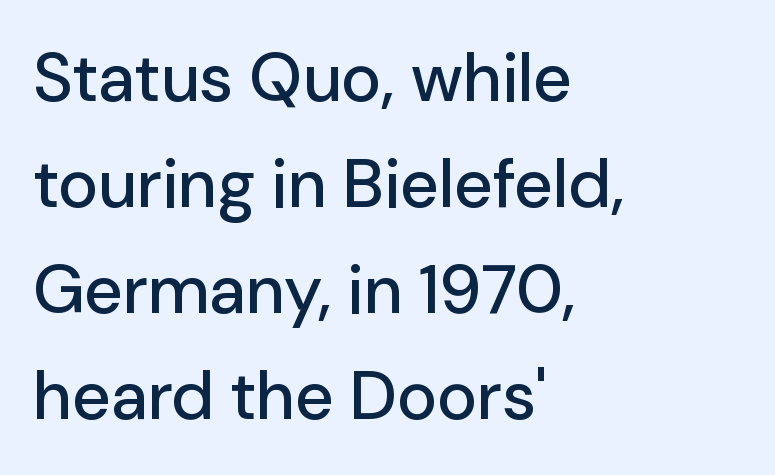
The image shows 68 px sans-serif type, upright; set left-aligned, normal line spacing (1.56x), normal letter spacing, not underlined; low stroke contrast and a medium x-height.
